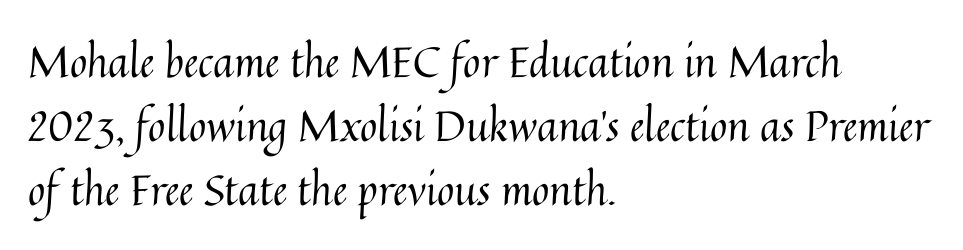
The image shows 42 px regular-weight type; set left-aligned, normal line spacing (1.52x), normal letter spacing, not underlined; medium stroke contrast and a medium x-height.
